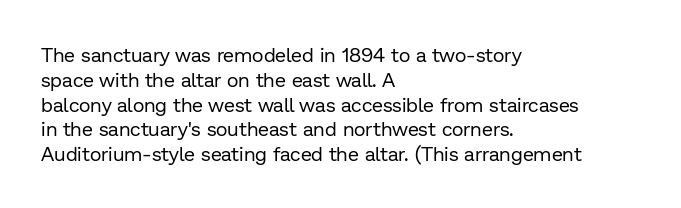
The image shows 20 px text type, upright; set left-aligned, line spacing 1.24x, normal letter spacing, not underlined.
